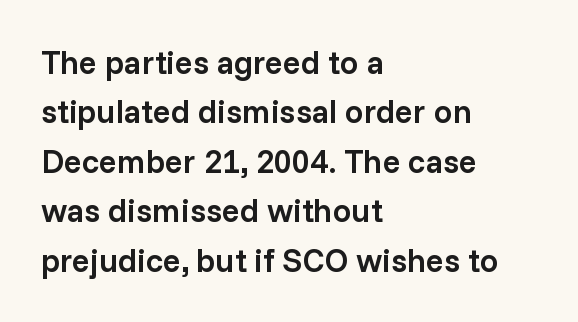
These lines sit exactly where default settings would place them. Tall strokes in this sample are plumb rather than angled. The words here are not underlined. Strokes here are thickened, but only to semibold level. Type style note: lacks serifs. The ragged edge is on the right, which tells us the setting is flush left.
